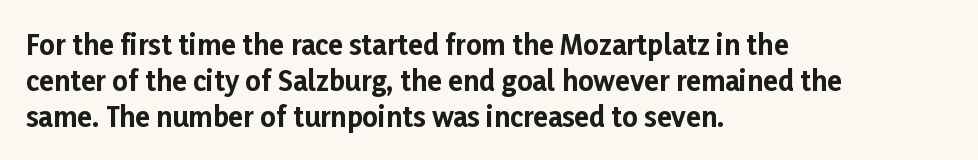
{"italic": "no", "bold": "yes", "underline": "no", "align": "left", "line_spacing": "normal", "line_spacing_ratio": 1.33, "letter_spacing": "normal", "letter_spacing_em": 0.0, "glyph_px": 27}
